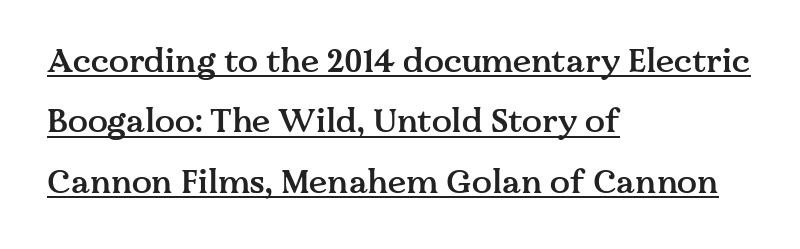
{"serif": "yes", "italic": "no", "bold": "semi", "weight": "semibold", "width": "normal", "stroke_contrast": "medium", "x_height": "medium", "monospaced": "no", "underline": "yes", "align": "left", "line_spacing_ratio": 1.83, "letter_spacing": "normal", "letter_spacing_em": 0.0, "glyph_px": 33}
